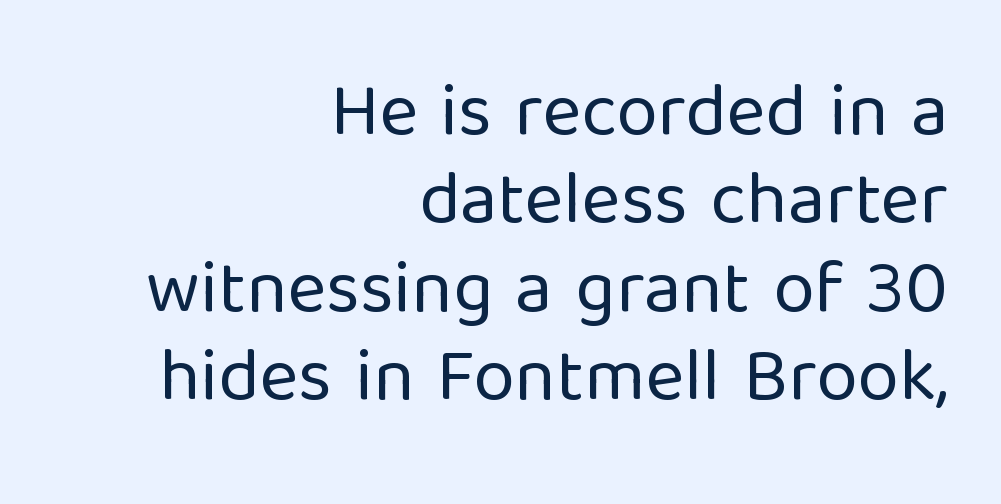
Q: Is the text bold? A: No.
Q: Is the text italic (slanted)? A: No, it is upright.
Q: Is the typeface a serif or a sans-serif typeface? A: Sans-serif.
Q: Is the text underlined? A: No.
Q: How is the paragraph aligned? A: Right-aligned.
Q: Is the spacing between letters normal or unusually wide? A: Normal.
Q: Width (condensed, normal, or wide)? A: Normal.
Q: Stroke contrast? A: Low.
Q: x-height? A: Medium.
Q: Monospaced? A: No.
